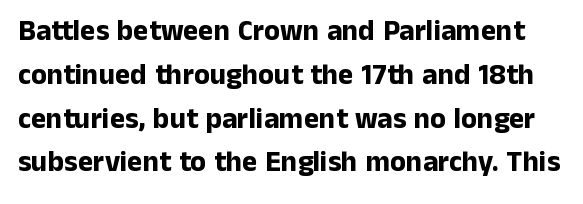
Q: Is the text bold? A: Yes.
Q: Is the text italic (slanted)? A: No, it is upright.
Q: Is the typeface a serif or a sans-serif typeface? A: Sans-serif.
Q: Is the text underlined? A: No.
Q: Is the spacing between letters normal or unusually wide? A: Normal.
Q: Is the spacing between lines tight, normal or loose? A: Normal.
Q: Width (condensed, normal, or wide)? A: Normal.
Q: Stroke contrast? A: Low.
Q: x-height? A: Medium.
Q: Monospaced? A: No.
